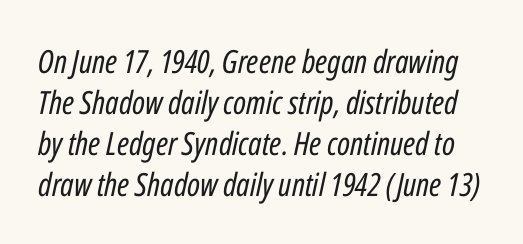
Q: Is the text bold? A: No.
Q: Is the text italic (slanted)? A: Yes, it leans right by about 12 degrees.
Q: Is the text underlined? A: No.
Q: Is the spacing between letters normal or unusually wide? A: Normal.
Q: Is the spacing between lines tight, normal or loose? A: Normal.
Q: Width (condensed, normal, or wide)? A: Condensed.
Q: Stroke contrast? A: Low.
Q: x-height? A: Medium.
Q: Monospaced? A: No.
